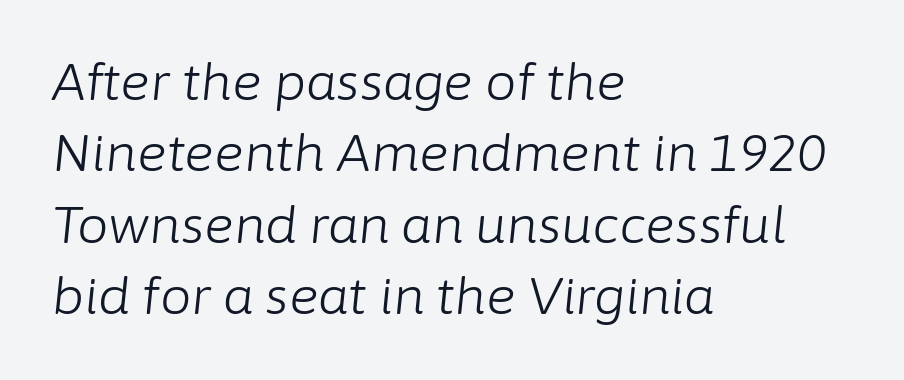
{"italic": "yes", "lean": "right", "slant_degrees": 6, "bold": "no", "weight": "light", "width": "normal", "stroke_contrast": "low", "x_height": "medium", "monospaced": "no", "underline": "no", "align": "left", "line_spacing": "normal", "line_spacing_ratio": 1.43, "letter_spacing": "normal", "letter_spacing_em": 0.0, "glyph_px": 50}
